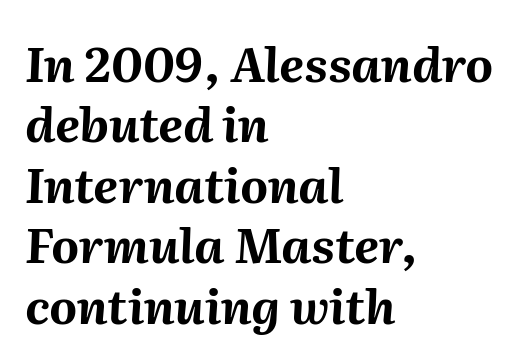
The image shows 48 px bold type, italic (leaning right); set left-aligned, normal line spacing (1.26x), normal letter spacing, not underlined; medium stroke contrast and a medium x-height.
